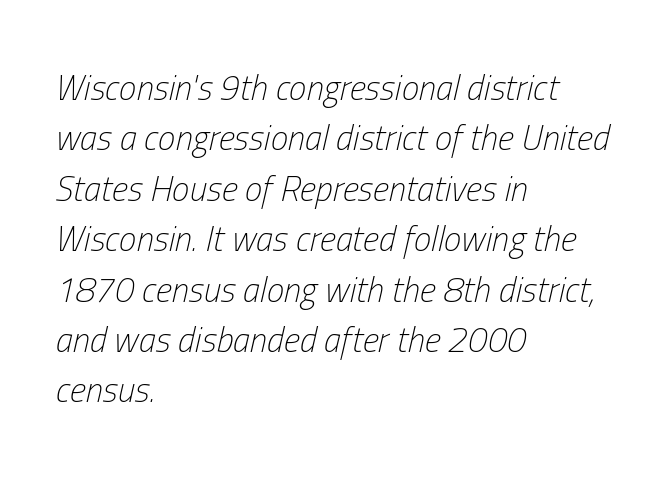
Stem width sits at or under what a default text font uses. Lines of text with bare space underneath. Summary of vertical rhythm: regular, with standard interline spacing. Would a proofreader flag this as italicized? Yes. The passage shown is typed in a proportional face where columns would drift. The letterforms sit shoulder to shoulder at normal distance.
